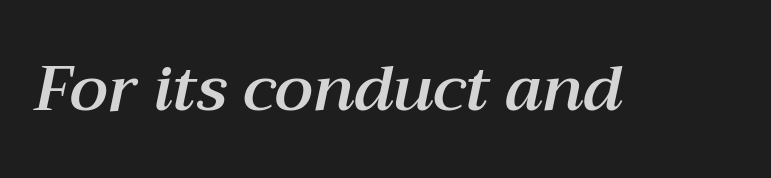
The face used here is proportionally spaced, like ordinary book or web type. Compared with typical body copy, the letter spacing here is the same. This is oblique type, the kind used for emphasis or titles. Honestly, there is no underline to notice here at all.
